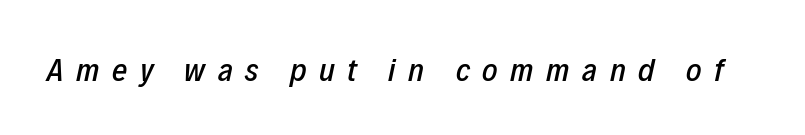
Q: Is the text italic (slanted)? A: Yes, it leans right by about 12 degrees.
Q: Is the text underlined? A: No.
Q: Is the spacing between letters normal or unusually wide? A: Unusually wide.
Q: Width (condensed, normal, or wide)? A: Condensed.
Q: Stroke contrast? A: Low.
Q: x-height? A: Medium.
Q: Monospaced? A: No.
